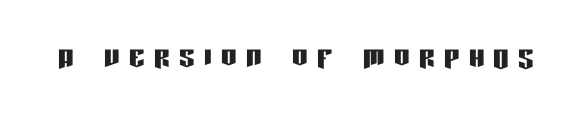
{"serif": "no", "italic": "no", "width": "condensed", "stroke_contrast": "low", "x_height": "large", "monospaced": "no", "underline": "no", "letter_spacing": "wide", "letter_spacing_em": 0.24, "glyph_px": 39}
